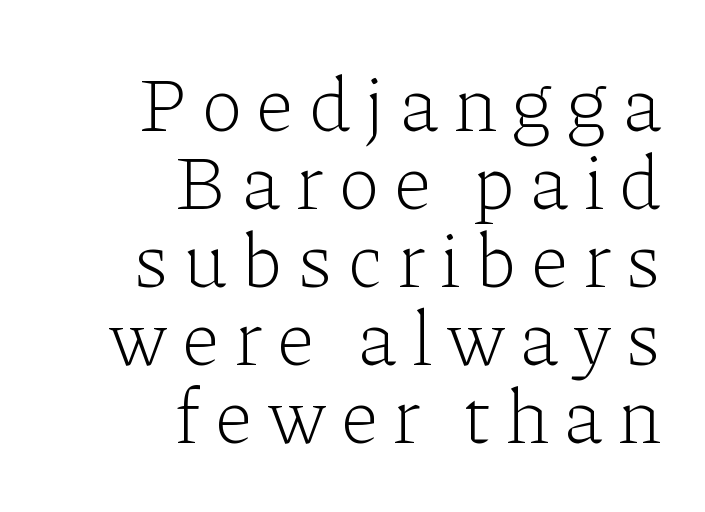
Stroke thickness stays within the range of a standard reading face or lighter. Baseline-to-baseline distance is barely more than the letter height. The lettering holds an erect, upright posture throughout. The specimen omits any rule beneath the text block's lines.
